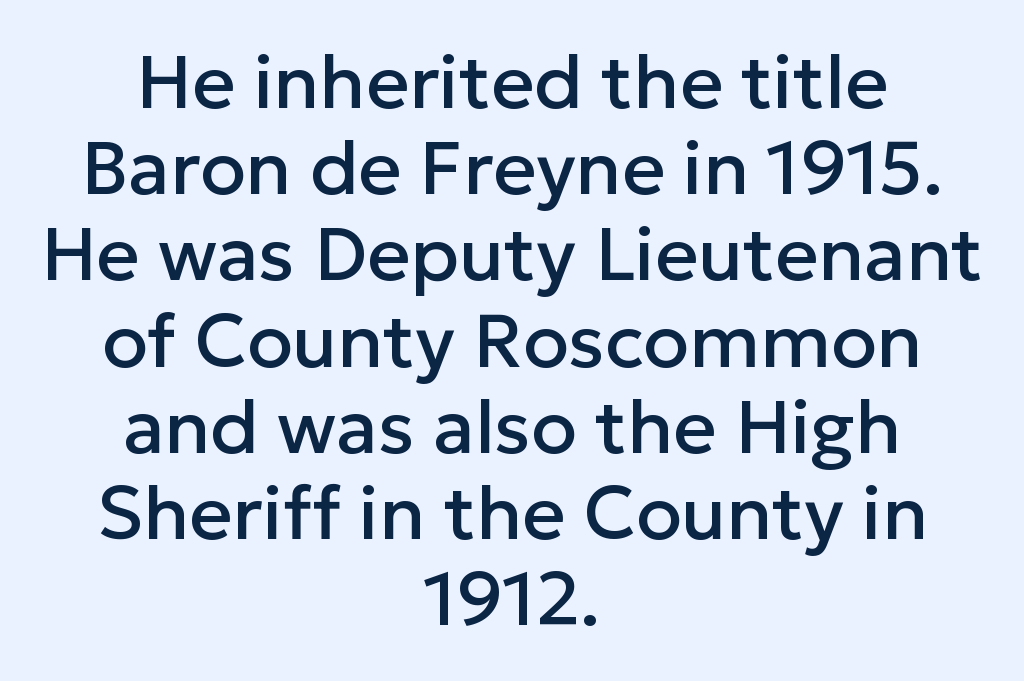
Notice how the stems are strictly vertical — no italics here. Decoration check: the copy has no underline. You could barely slide anything between these rows. Typeset on center — no edge is straight. The rendering shows plain stroke endings on the letterforms — a sans-serif design.
